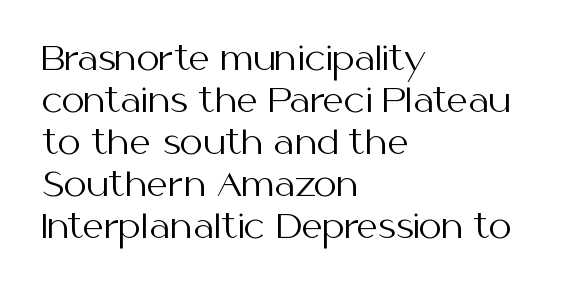
The image shows 33 px regular-weight sans-serif type, upright; set left-aligned, normal line spacing (1.27x), normal letter spacing, not underlined; medium stroke contrast and a medium x-height.
